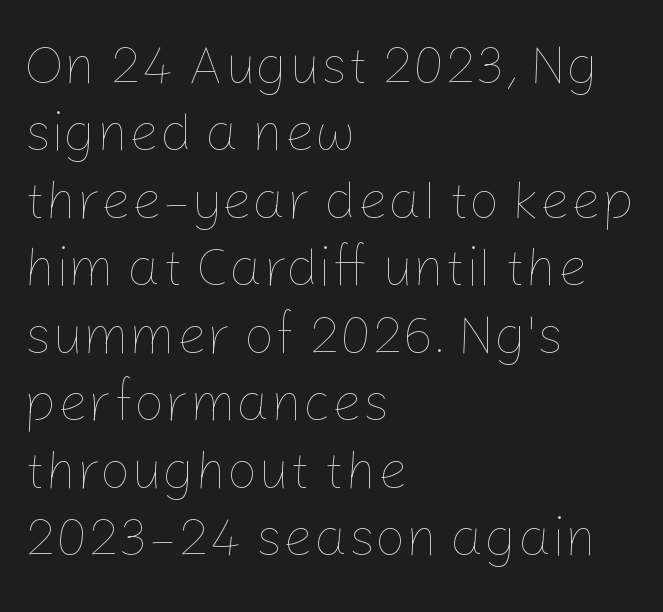
{"italic": "no", "bold": "no", "weight": "thin", "width": "normal", "stroke_contrast": "low", "x_height": "medium", "monospaced": "no", "underline": "no", "align": "left", "line_spacing": "normal", "line_spacing_ratio": 1.25, "letter_spacing": "normal", "letter_spacing_em": 0.0, "glyph_px": 54}
